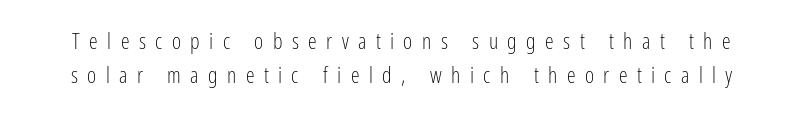
The image shows 22 px text type, upright; set normal line spacing (1.55x), unusually wide letter spacing (+0.43 em), not underlined.
